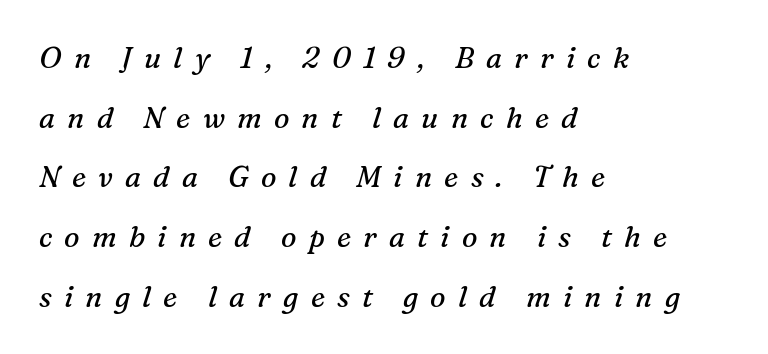
Q: Is the text bold? A: No.
Q: Is the text italic (slanted)? A: Yes, it leans right by about 16 degrees.
Q: Is the typeface a serif or a sans-serif typeface? A: Serif.
Q: Is the text underlined? A: No.
Q: How is the paragraph aligned? A: Left-aligned.
Q: Is the spacing between letters normal or unusually wide? A: Unusually wide.
Q: Is the spacing between lines tight, normal or loose? A: Loose.
Q: Width (condensed, normal, or wide)? A: Normal.
Q: Stroke contrast? A: Medium.
Q: x-height? A: Medium.
Q: Monospaced? A: No.
